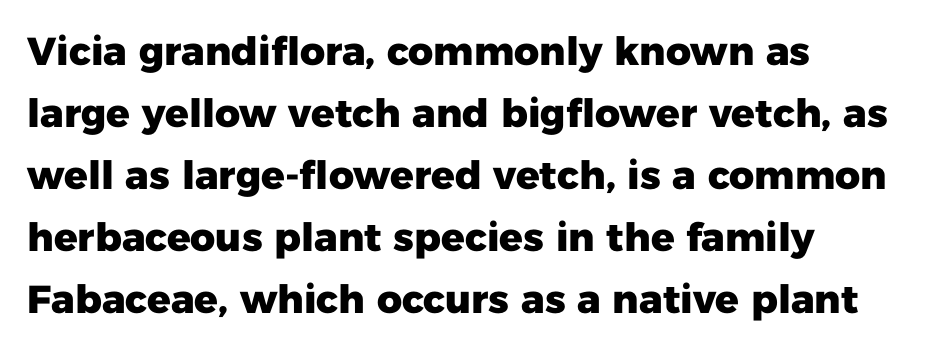
{"serif": "no", "italic": "no", "bold": "yes", "weight": "heavy", "width": "normal", "stroke_contrast": "low", "x_height": "medium", "monospaced": "no", "underline": "no", "align": "left", "line_spacing": "normal", "line_spacing_ratio": 1.59, "letter_spacing": "normal", "letter_spacing_em": 0.0, "glyph_px": 39}
